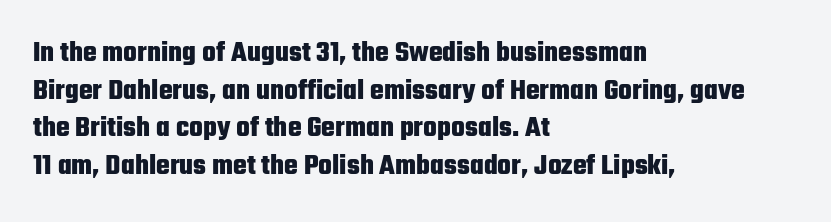
Weight: bold. Students, observe: this is what conventionally led text looks like. The face used here is proportionally spaced, like ordinary book or web type. Does the copy run flush right? No — it runs flush left.
